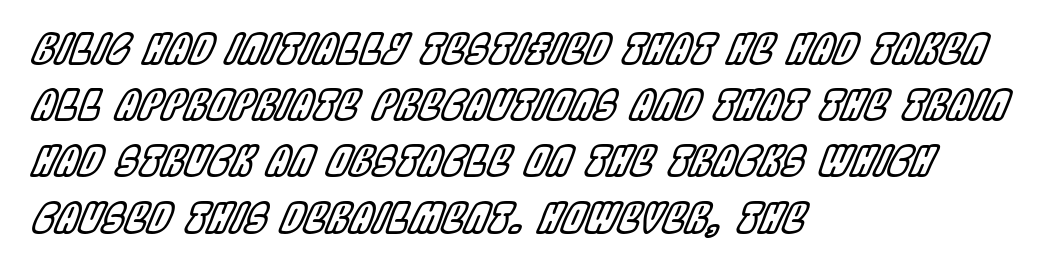
{"italic": "yes", "lean": "right", "slant_degrees": 22, "width": "condensed", "x_height": "large", "monospaced": "no", "underline": "no", "align": "left", "line_spacing": "normal", "line_spacing_ratio": 1.37, "letter_spacing": "normal", "letter_spacing_em": 0.0, "glyph_px": 41}
